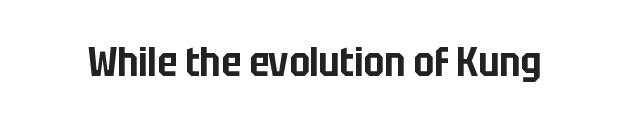
Decoration check: the copy has no underline. The face used here is a sans, in the tradition of grotesques and geometrics. This is roman type, the default non-slanted kind. Character widths vary here, with narrow letters taking less room than wide ones. Observe the ordinary spacing: letters are neighbours, not strangers.
